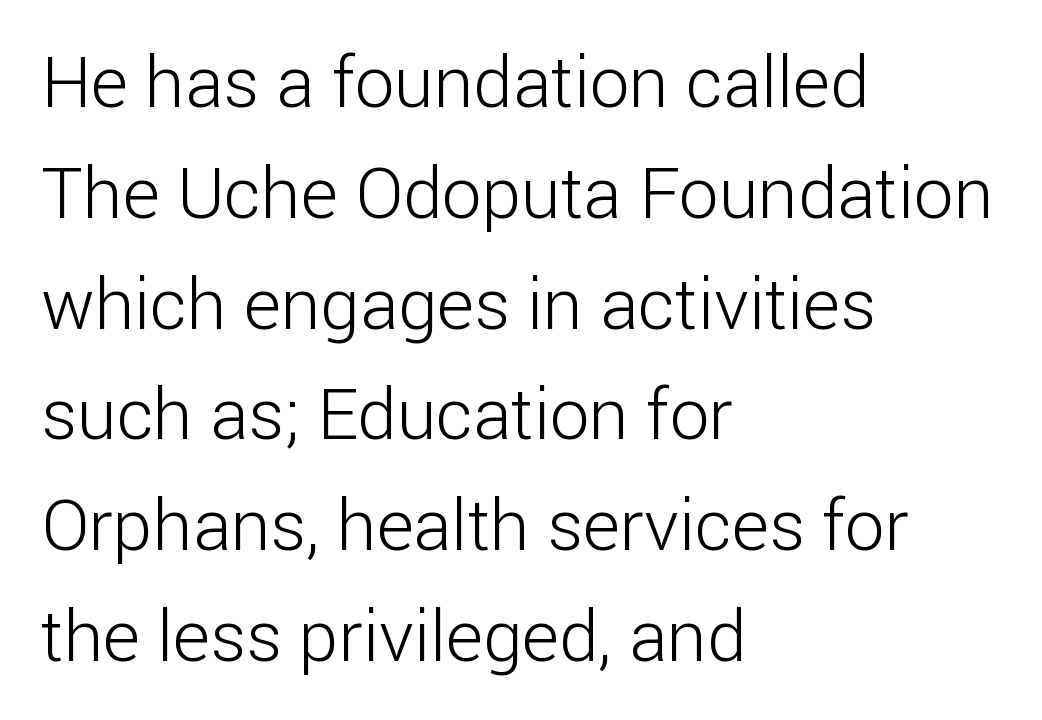
The image shows 71 px light sans-serif type, upright; set left-aligned, normal line spacing (1.56x), normal letter spacing, not underlined; low stroke contrast and a medium x-height.
